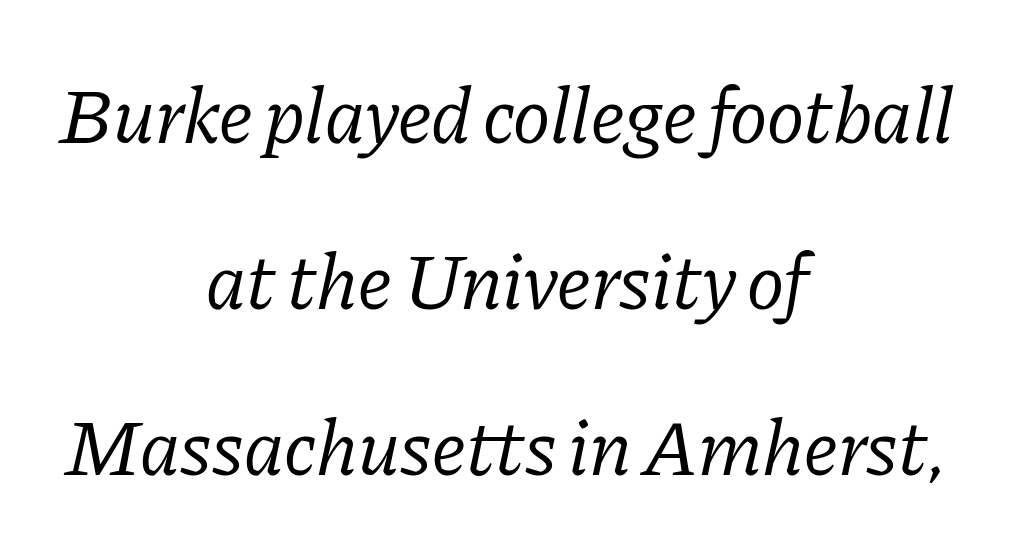
Q: Is the text bold? A: No.
Q: Is the text italic (slanted)? A: Yes, it leans right by about 11 degrees.
Q: Is the typeface a serif or a sans-serif typeface? A: Serif.
Q: Is the text underlined? A: No.
Q: How is the paragraph aligned? A: Centered.
Q: Is the spacing between letters normal or unusually wide? A: Normal.
Q: Is the spacing between lines tight, normal or loose? A: Loose.
Q: Width (condensed, normal, or wide)? A: Normal.
Q: Stroke contrast? A: Low.
Q: x-height? A: Medium.
Q: Monospaced? A: No.
